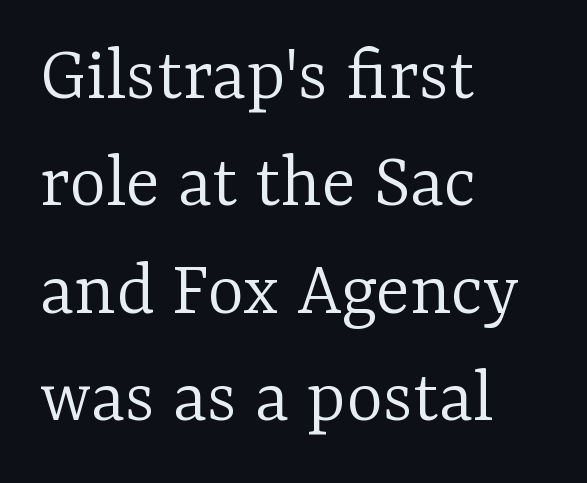
Q: Is the text bold? A: No.
Q: Is the text italic (slanted)? A: No, it is upright.
Q: Is the typeface a serif or a sans-serif typeface? A: Serif.
Q: Is the text underlined? A: No.
Q: How is the paragraph aligned? A: Left-aligned.
Q: Is the spacing between letters normal or unusually wide? A: Normal.
Q: Is the spacing between lines tight, normal or loose? A: Normal.
Q: Width (condensed, normal, or wide)? A: Normal.
Q: Stroke contrast? A: Low.
Q: x-height? A: Medium.
Q: Monospaced? A: No.
